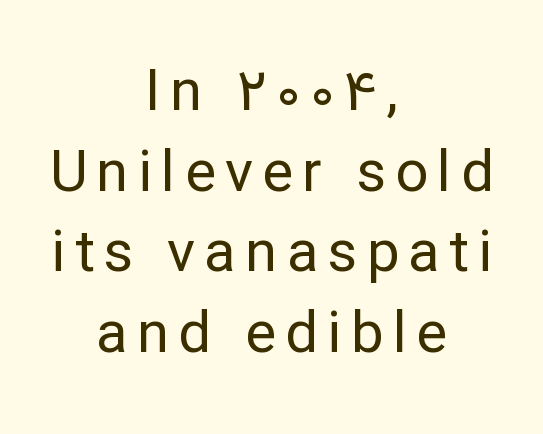
{"serif": "no", "italic": "no", "bold": "no", "weight": "regular", "width": "normal", "stroke_contrast": "low", "x_height": "medium", "monospaced": "no", "underline": "no", "align": "center", "line_spacing": "normal", "line_spacing_ratio": 1.39, "glyph_px": 58}
